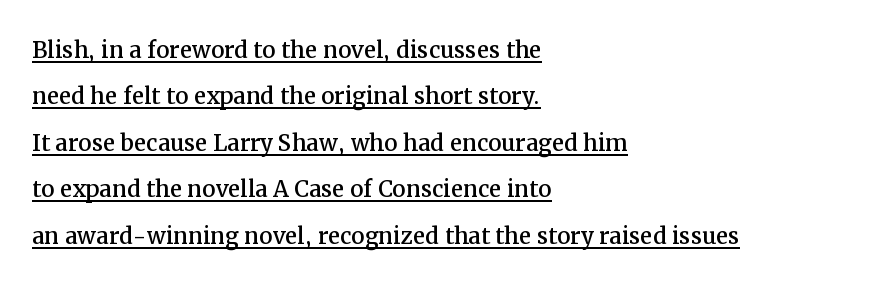
Q: Is the text italic (slanted)? A: No, it is upright.
Q: Is the typeface a serif or a sans-serif typeface? A: Serif.
Q: Is the text underlined? A: Yes.
Q: How is the paragraph aligned? A: Left-aligned.
Q: Is the spacing between letters normal or unusually wide? A: Normal.
Q: Is the spacing between lines tight, normal or loose? A: Normal.
Q: Width (condensed, normal, or wide)? A: Normal.
Q: Stroke contrast? A: Medium.
Q: x-height? A: Medium.
Q: Monospaced? A: No.
